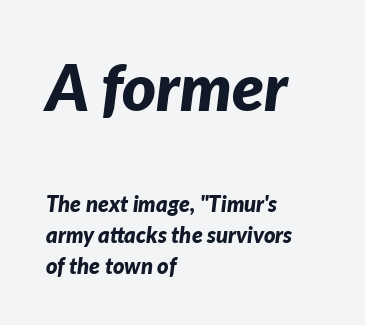
The image shows 65 px bold type, italic (leaning right); set left-aligned, normal line spacing (1.41x), normal letter spacing, not underlined; the first (top) block is 2.95x larger; low stroke contrast and a medium x-height.
